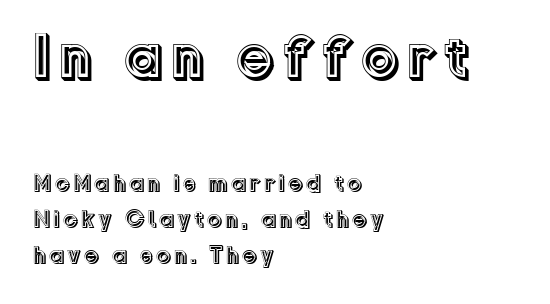
The image shows 61 px text type, upright; set left-aligned, normal line spacing (1.5x), not underlined; the first (top) block is 2.54x larger; a medium x-height.
